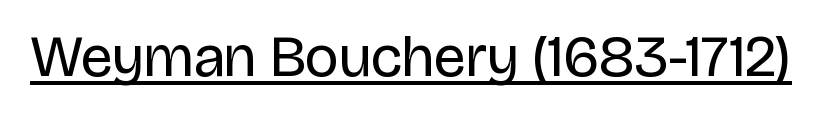
Q: Is the text bold? A: No.
Q: Is the text italic (slanted)? A: No, it is upright.
Q: Is the typeface a serif or a sans-serif typeface? A: Sans-serif.
Q: Is the text underlined? A: Yes.
Q: Is the spacing between letters normal or unusually wide? A: Normal.
Q: Width (condensed, normal, or wide)? A: Normal.
Q: Stroke contrast? A: Low.
Q: x-height? A: Large.
Q: Monospaced? A: No.
